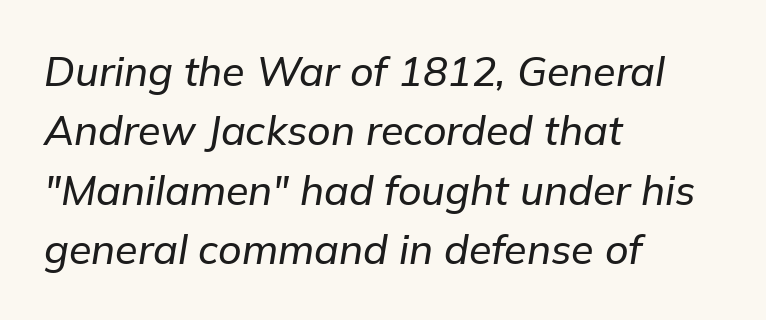
Q: Is the text italic (slanted)? A: Yes, it leans right by about 9 degrees.
Q: Is the text underlined? A: No.
Q: How is the paragraph aligned? A: Left-aligned.
Q: Is the spacing between letters normal or unusually wide? A: Normal.
Q: Is the spacing between lines tight, normal or loose? A: Normal.
Q: Width (condensed, normal, or wide)? A: Normal.
Q: Stroke contrast? A: Low.
Q: x-height? A: Medium.
Q: Monospaced? A: No.
